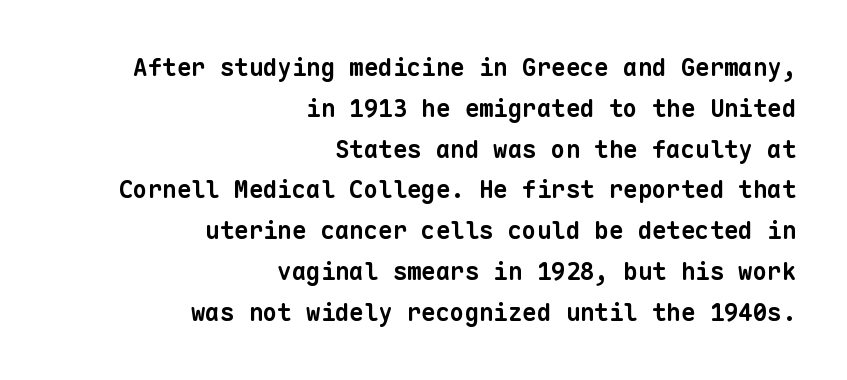
The image shows 24 px bold type; set right-aligned, normal line spacing (1.7x), normal letter spacing, not underlined.
